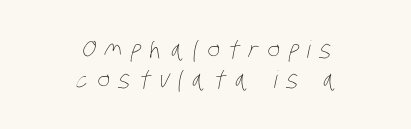
Q: Is the text bold? A: No.
Q: Is the text underlined? A: No.
Q: How is the paragraph aligned? A: Centered.
Q: Is the spacing between letters normal or unusually wide? A: Unusually wide.
